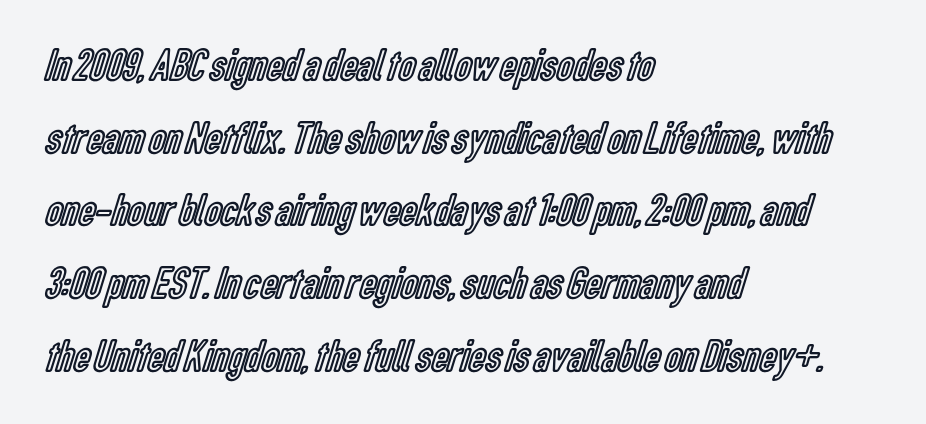
{"width": "condensed", "x_height": "medium", "monospaced": "no", "underline": "no", "align": "left", "line_spacing": "normal", "line_spacing_ratio": 1.58, "letter_spacing": "normal", "letter_spacing_em": 0.0, "glyph_px": 46}
